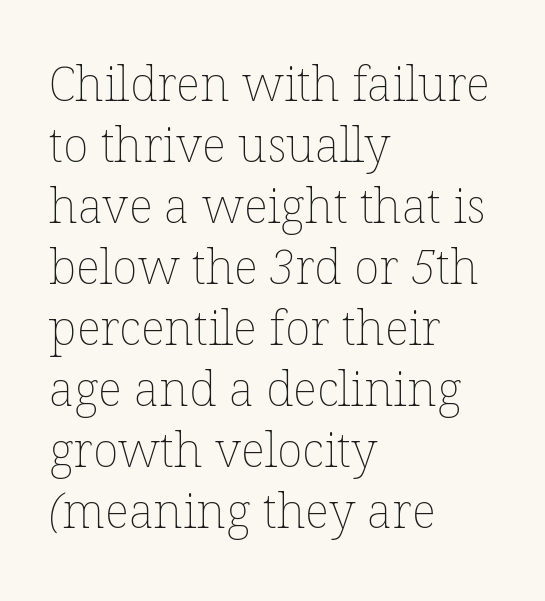
{"bold": "no", "weight": "thin", "width": "normal", "stroke_contrast": "low", "x_height": "medium", "monospaced": "no", "underline": "no", "align": "left", "line_spacing": "normal", "line_spacing_ratio": 1.27, "letter_spacing": "normal", "letter_spacing_em": 0.0, "glyph_px": 48}
